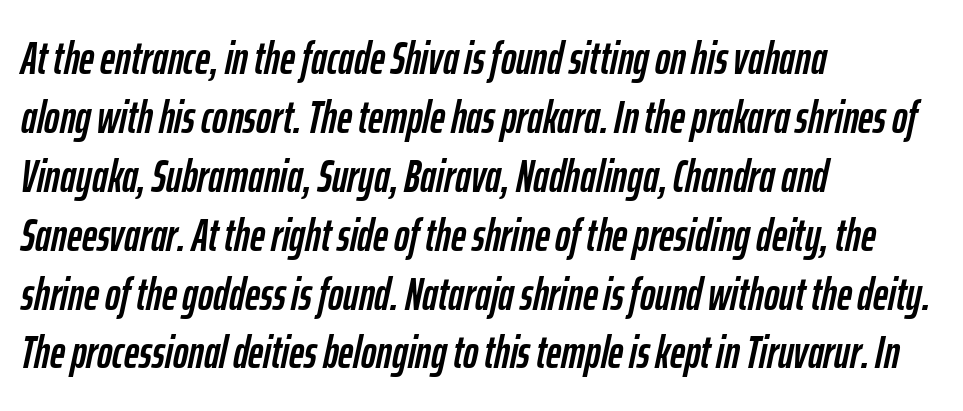
{"italic": "yes", "lean": "right", "slant_degrees": 12, "width": "condensed", "stroke_contrast": "low", "x_height": "medium", "monospaced": "no", "underline": "no", "align": "left", "line_spacing": "normal", "line_spacing_ratio": 1.28, "letter_spacing": "normal", "letter_spacing_em": 0.0, "glyph_px": 46}
